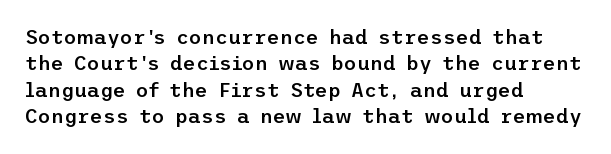
Beneath every word, the page is bare. Upright lettering throughout. Teacher's note: observe the even left margin — that is flush-left alignment. Caption: standard tracking, unaltered. A fair bit of extra ink — the face is semibold, not bold.
